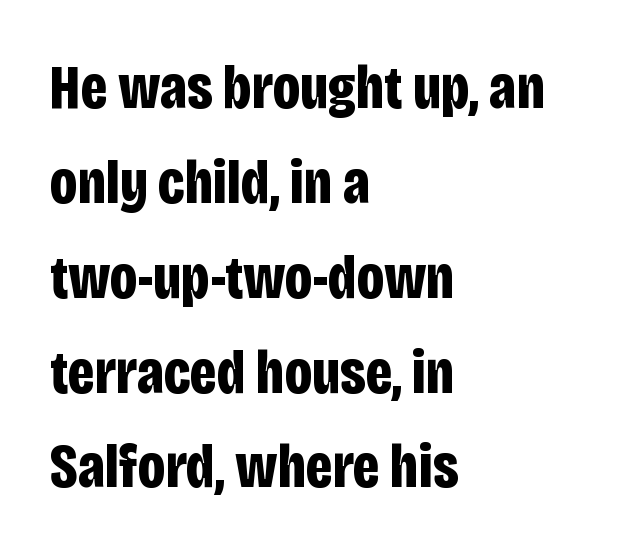
The image shows 62 px bold, condensed sans-serif type, upright; set left-aligned, normal line spacing (1.53x), normal letter spacing, not underlined; low stroke contrast and a large x-height.
